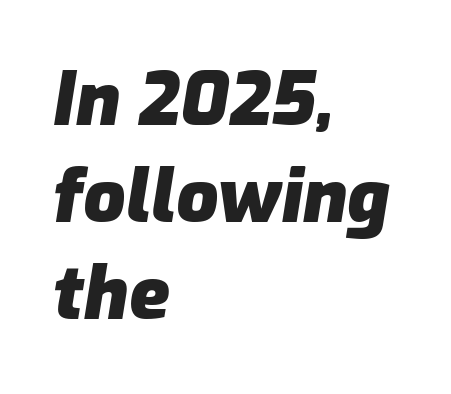
The image shows 74 px heavy type, italic (leaning right); set left-aligned, normal line spacing (1.31x), normal letter spacing, not underlined; low stroke contrast and a medium x-height.
